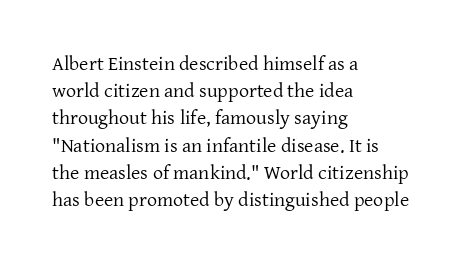
The text block is weighted toward the left margin, trailing off unevenly rightward. Summary of vertical rhythm: regular, with standard interline spacing. Spacing between characters is what you'd get straight out of the box. The letterforms sit at book weight or below.
